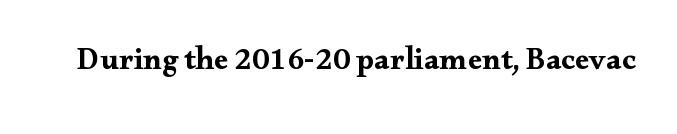
{"serif": "yes", "italic": "no", "bold": "yes", "weight": "bold", "width": "wide", "stroke_contrast": "medium", "x_height": "small", "monospaced": "no", "underline": "no", "letter_spacing": "normal", "letter_spacing_em": 0.0, "glyph_px": 31}
